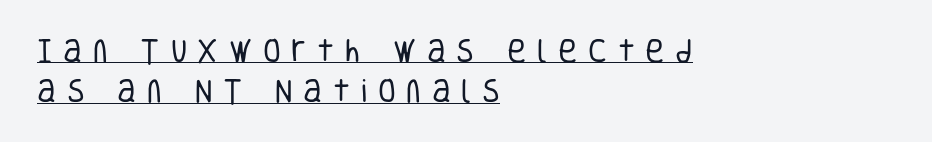
{"italic": "no", "bold": "no", "underline": "yes", "align": "left", "line_spacing": "normal", "line_spacing_ratio": 1.55, "letter_spacing": "wide", "letter_spacing_em": 0.41, "glyph_px": 26}
